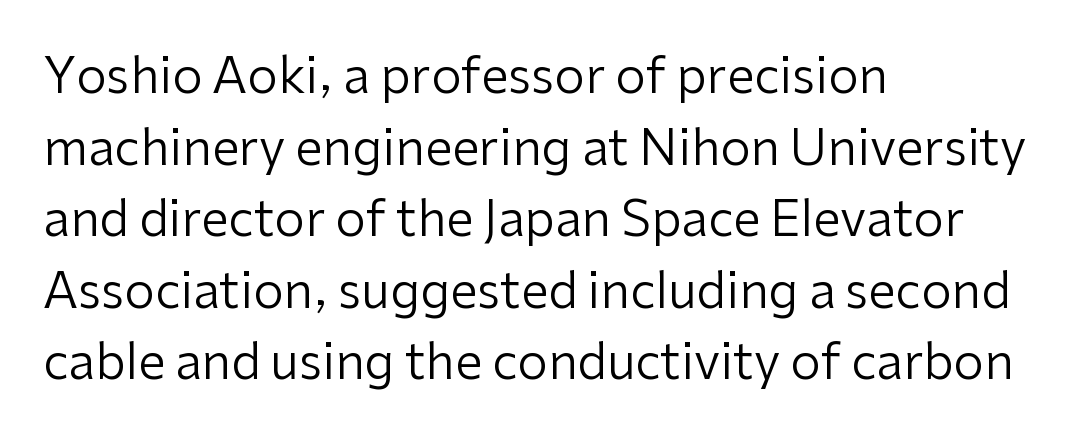
The image shows 49 px regular-weight sans-serif type, upright; set left-aligned, normal line spacing (1.46x), normal letter spacing, not underlined; low stroke contrast and a medium x-height.
